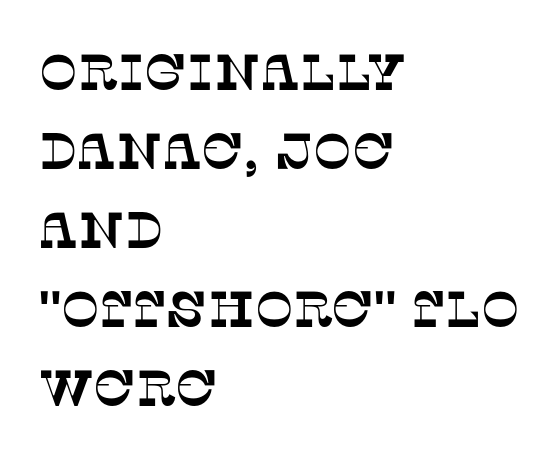
{"serif": "yes", "width": "normal", "stroke_contrast": "low", "x_height": "large", "monospaced": "no", "underline": "no", "align": "left", "line_spacing": "normal", "line_spacing_ratio": 1.55, "letter_spacing": "normal", "letter_spacing_em": 0.0, "glyph_px": 51}
